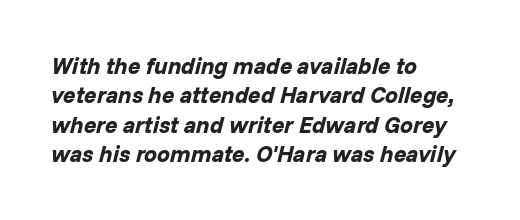
Q: Is the text bold? A: Yes.
Q: Is the text italic (slanted)? A: Yes, it leans right by about 14 degrees.
Q: Is the text underlined? A: No.
Q: How is the paragraph aligned? A: Left-aligned.
Q: Is the spacing between letters normal or unusually wide? A: Normal.
Q: Is the spacing between lines tight, normal or loose? A: Normal.
